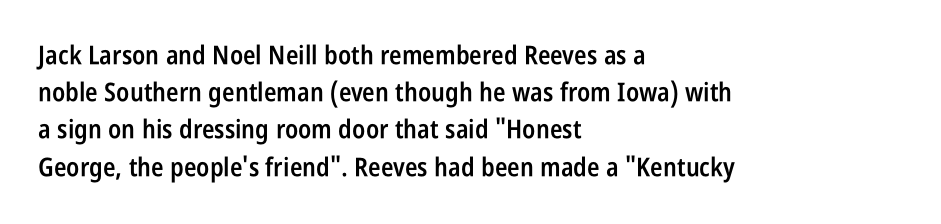
The strokes are fattened partway — semibold, not bold. The rendering uses a moderate line-height, typical for paragraphs. This sample uses plain, unmodified letter spacing. Any mark beneath the type? The region is blank.
